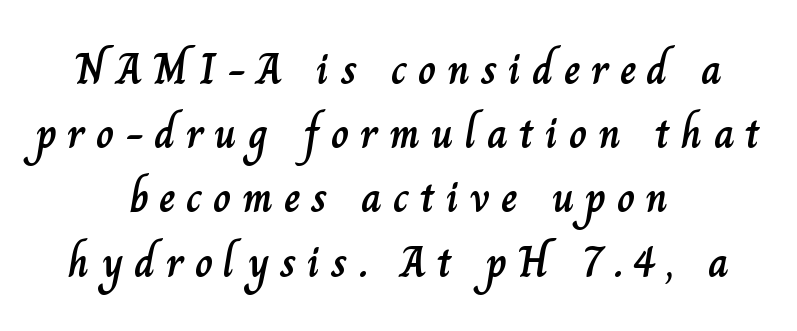
Q: Is the text italic (slanted)? A: Yes.
Q: Is the text underlined? A: No.
Q: How is the paragraph aligned? A: Centered.
Q: Is the spacing between letters normal or unusually wide? A: Unusually wide.
Q: Is the spacing between lines tight, normal or loose? A: Normal.
Q: Width (condensed, normal, or wide)? A: Normal.
Q: Stroke contrast? A: Low.
Q: x-height? A: Small.
Q: Monospaced? A: No.
